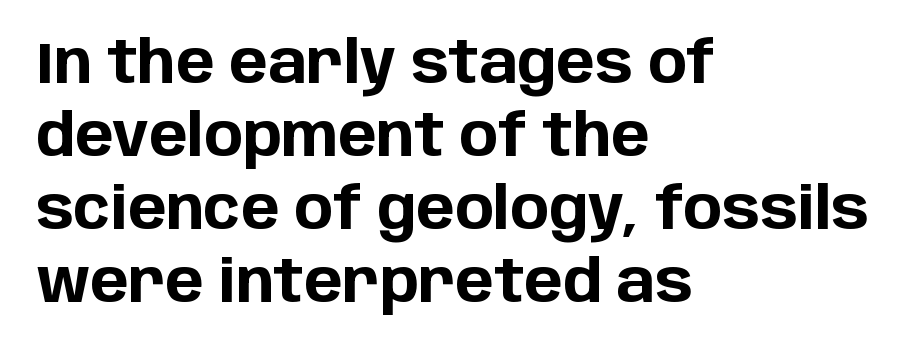
{"serif": "no", "italic": "no", "bold": "yes", "weight": "bold", "width": "normal", "stroke_contrast": "low", "x_height": "large", "monospaced": "no", "underline": "no", "align": "left", "line_spacing": "normal", "line_spacing_ratio": 1.26, "letter_spacing": "normal", "letter_spacing_em": 0.0, "glyph_px": 58}
